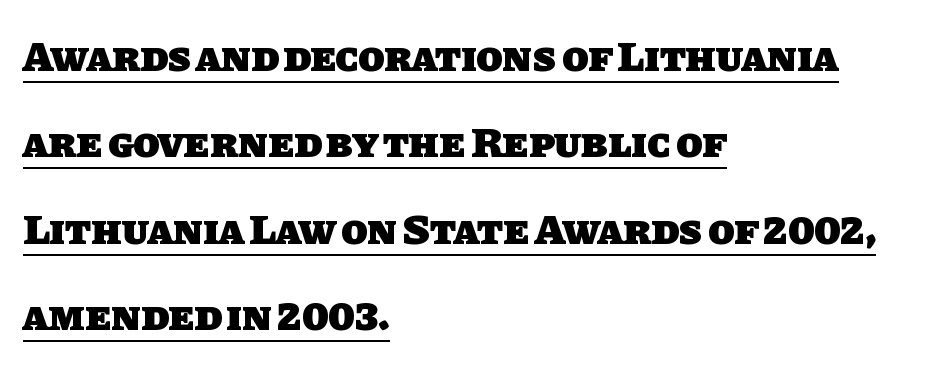
The image shows 43 px heavy sans-serif type; set left-aligned, loose line spacing (2.01x), normal letter spacing, underlined; low stroke contrast and a large x-height.
